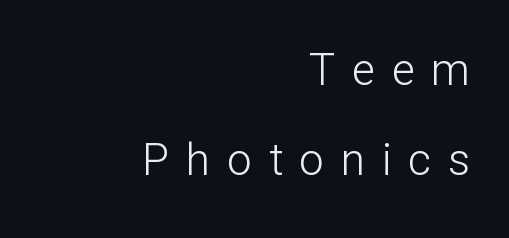
Q: Is the text bold? A: No.
Q: Is the text italic (slanted)? A: No, it is upright.
Q: Is the typeface a serif or a sans-serif typeface? A: Sans-serif.
Q: Is the text underlined? A: No.
Q: How is the paragraph aligned? A: Right-aligned.
Q: Is the spacing between letters normal or unusually wide? A: Unusually wide.
Q: Is the spacing between lines tight, normal or loose? A: Loose.
Q: Width (condensed, normal, or wide)? A: Normal.
Q: Stroke contrast? A: Low.
Q: x-height? A: Medium.
Q: Monospaced? A: No.
